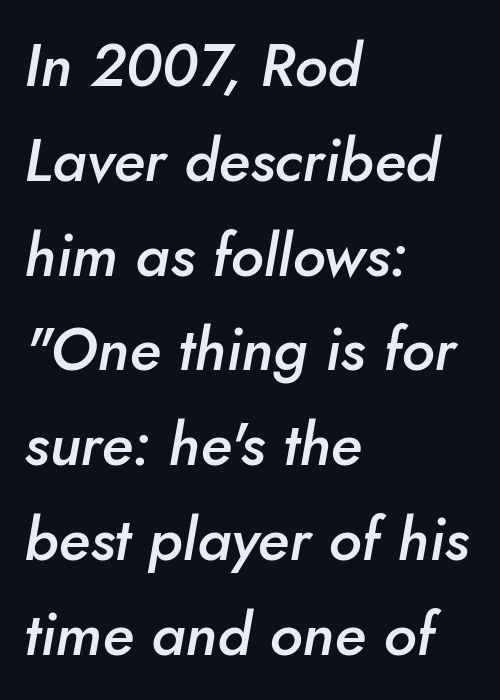
The image shows 60 px semibold type, italic (leaning right); set left-aligned, normal line spacing (1.58x), normal letter spacing, not underlined; low stroke contrast and a small x-height.
